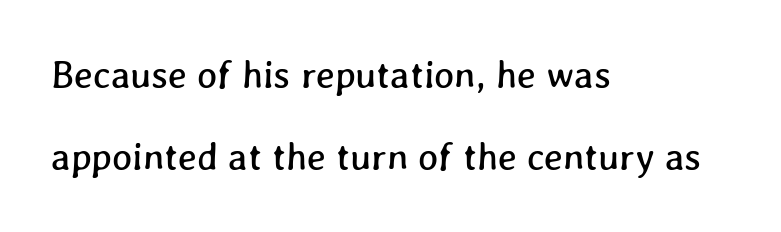
Each letter keeps its own natural width here, so spacing adapts to shape. Descenders hang freely into open space. Line starts are locked; line ends wander. Compared with typical paragraphs, the rows here are farther apart. Compared with typical body copy, the letter spacing here is the same.
